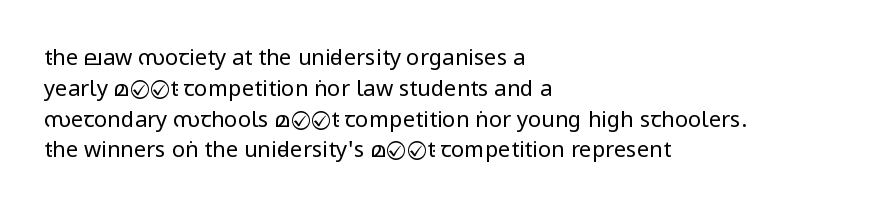
The image shows 22 px text type, upright; set left-aligned, normal line spacing (1.4x), normal letter spacing, not underlined.
